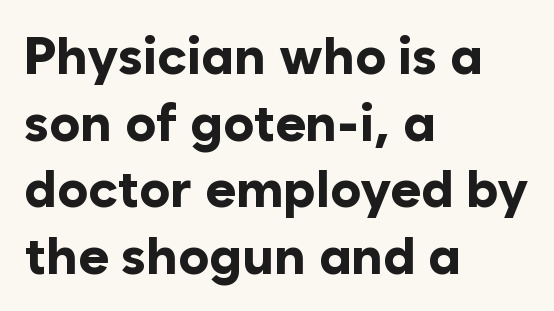
The image shows 52 px bold sans-serif type, upright; set left-aligned, normal line spacing (1.28x), normal letter spacing, not underlined; low stroke contrast and a medium x-height.
